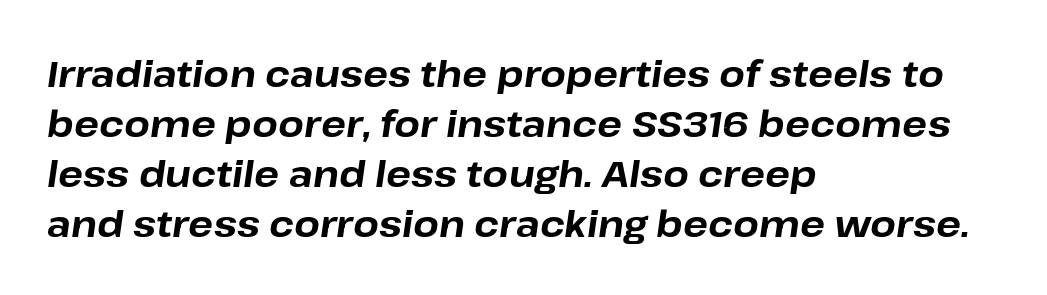
Q: Is the text bold? A: Yes.
Q: Is the text italic (slanted)? A: Yes, it leans right by about 8 degrees.
Q: Is the text underlined? A: No.
Q: How is the paragraph aligned? A: Left-aligned.
Q: Is the spacing between letters normal or unusually wide? A: Normal.
Q: Is the spacing between lines tight, normal or loose? A: Normal.
Q: Width (condensed, normal, or wide)? A: Normal.
Q: Stroke contrast? A: Low.
Q: x-height? A: Medium.
Q: Monospaced? A: No.
